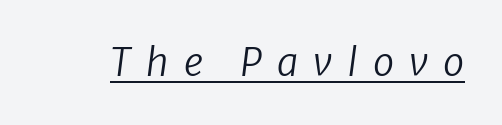
Q: Is the text bold? A: No.
Q: Is the text italic (slanted)? A: Yes, it leans right by about 8 degrees.
Q: Is the text underlined? A: Yes.
Q: Is the spacing between letters normal or unusually wide? A: Unusually wide.
Q: Width (condensed, normal, or wide)? A: Normal.
Q: Stroke contrast? A: Low.
Q: x-height? A: Medium.
Q: Monospaced? A: No.
